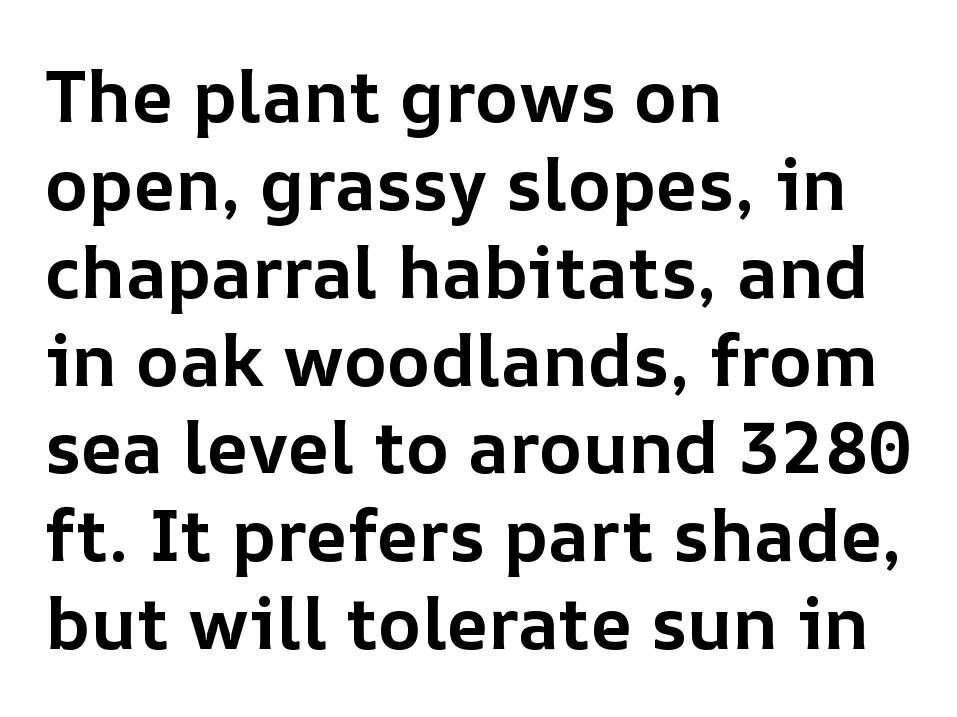
The image shows 72 px bold type, upright; set left-aligned, line spacing 1.22x, normal letter spacing, not underlined; low stroke contrast and a medium x-height.
